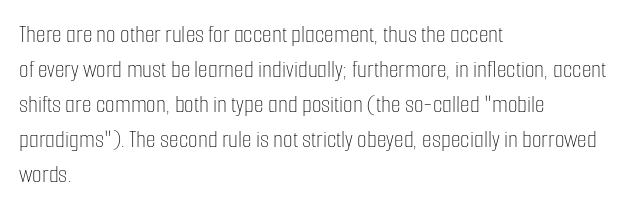
Q: Is the text bold? A: No.
Q: Is the text italic (slanted)? A: No, it is upright.
Q: Is the text underlined? A: No.
Q: How is the paragraph aligned? A: Left-aligned.
Q: Is the spacing between letters normal or unusually wide? A: Normal.
Q: Is the spacing between lines tight, normal or loose? A: Normal.
